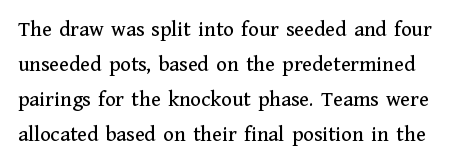
The image shows 22 px text type, upright; set normal line spacing (1.59x), normal letter spacing, not underlined.
